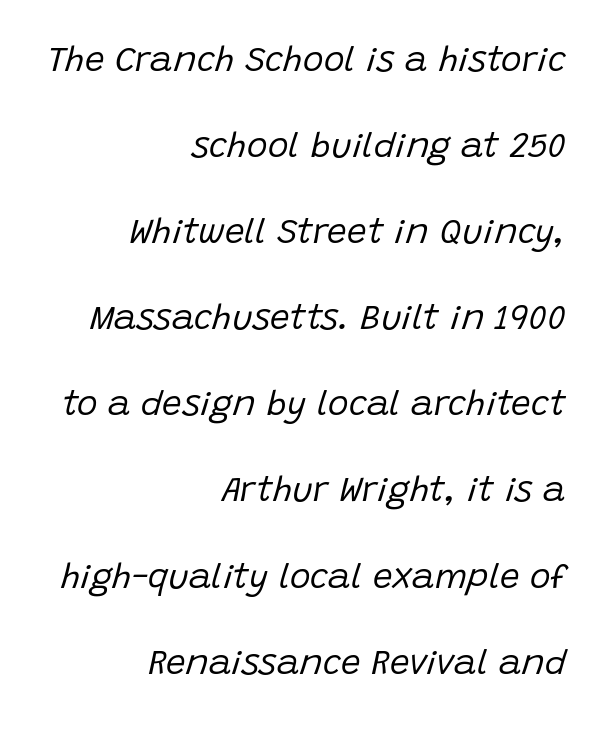
Q: Is the text bold? A: No.
Q: Is the text italic (slanted)? A: Yes, it leans right by about 15 degrees.
Q: Is the text underlined? A: No.
Q: How is the paragraph aligned? A: Right-aligned.
Q: Is the spacing between letters normal or unusually wide? A: Normal.
Q: Is the spacing between lines tight, normal or loose? A: Loose.
Q: Width (condensed, normal, or wide)? A: Normal.
Q: Stroke contrast? A: Low.
Q: x-height? A: Large.
Q: Monospaced? A: No.
